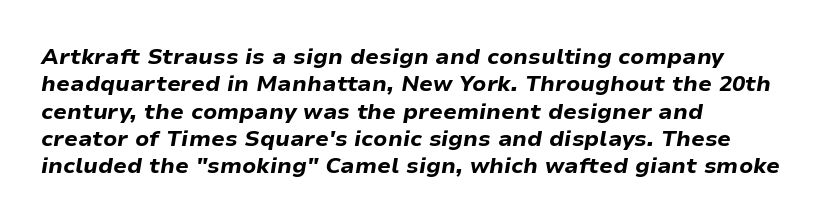
Heavy, bold letterforms. A bare baseline throughout the passage. The glyphs look as if they've been sheared to an angle. Compared with typical body copy, the letter spacing here is the same. One-word summary of the alignment: left.
